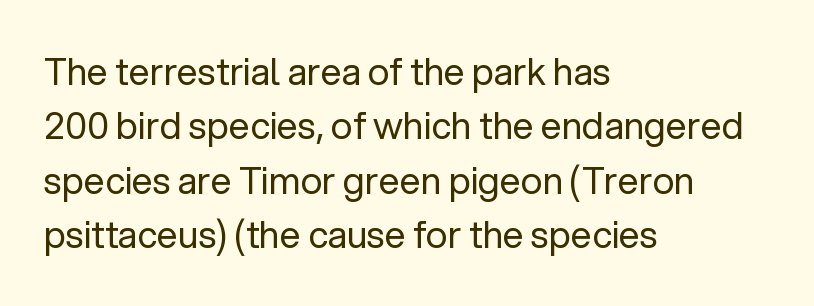
Is this a fixed-width face? No — the glyphs have proportional, varying widths. Bare-footed words on every line. Serifs: no, the terminals of the letterforms are clean. Default kerning and tracking; the words read as compact shapes. Notice how the stems are strictly vertical — no italics here.
